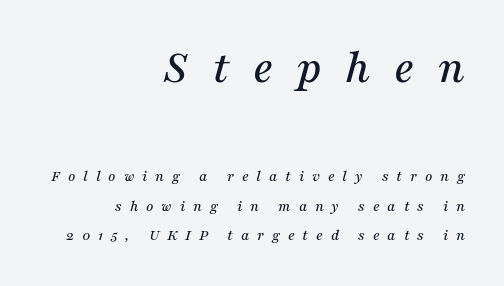
The image shows 48 px serif type, italic (leaning right); set right-aligned, line spacing 1.85x, unusually wide letter spacing (+0.49 em), not underlined; the first (top) block is 3.0x larger; medium stroke contrast and a medium x-height.
